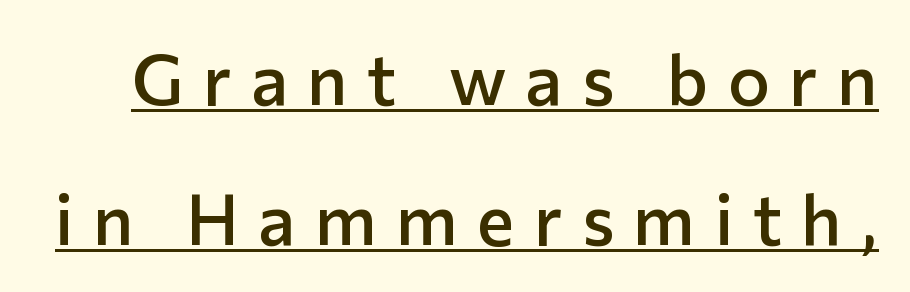
The image shows 71 px semibold sans-serif type, upright; set loose line spacing (1.97x), unusually wide letter spacing (+0.27 em), underlined; low stroke contrast and a medium x-height.
